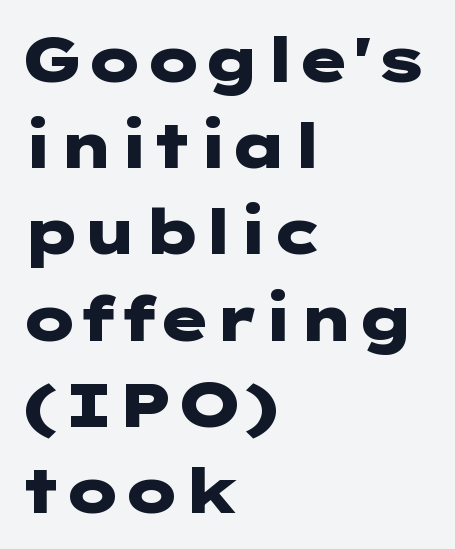
What weight is shown? A full bold with thick strokes. Short note: letters normally spaced. Each row of text sits above clean, open space. The face used here is a sans, in the tradition of grotesques and geometrics. If you drew a line through each stem, it would be perfectly vertical.
